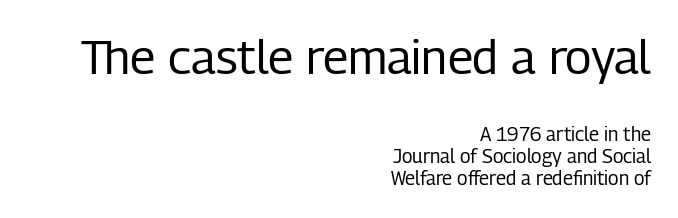
{"serif": "no", "italic": "no", "bold": "no", "weight": "regular", "width": "condensed", "stroke_contrast": "low", "x_height": "medium", "monospaced": "no", "underline": "no", "align": "right", "line_spacing_ratio": 1.17, "letter_spacing": "normal", "letter_spacing_em": 0.0, "larger_block": "first", "size_ratio": 2.53, "glyph_px": 48}
